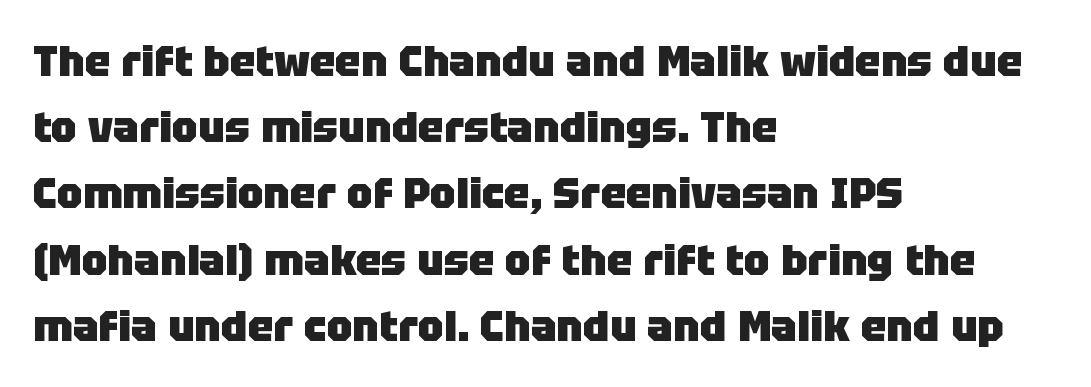
{"serif": "no", "italic": "no", "bold": "yes", "weight": "heavy", "width": "normal", "stroke_contrast": "low", "x_height": "large", "monospaced": "no", "underline": "no", "align": "left", "line_spacing": "normal", "line_spacing_ratio": 1.54, "letter_spacing": "normal", "letter_spacing_em": 0.0, "glyph_px": 43}
